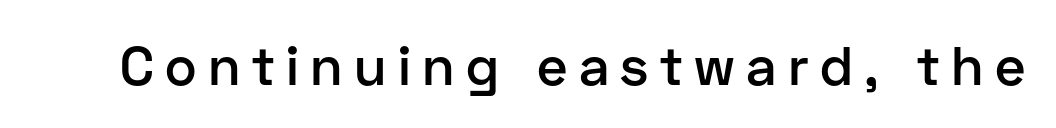
{"serif": "no", "italic": "no", "bold": "semi", "weight": "semibold", "width": "normal", "stroke_contrast": "low", "x_height": "medium", "monospaced": "no", "underline": "no", "letter_spacing": "wide", "letter_spacing_em": 0.21, "glyph_px": 54}
